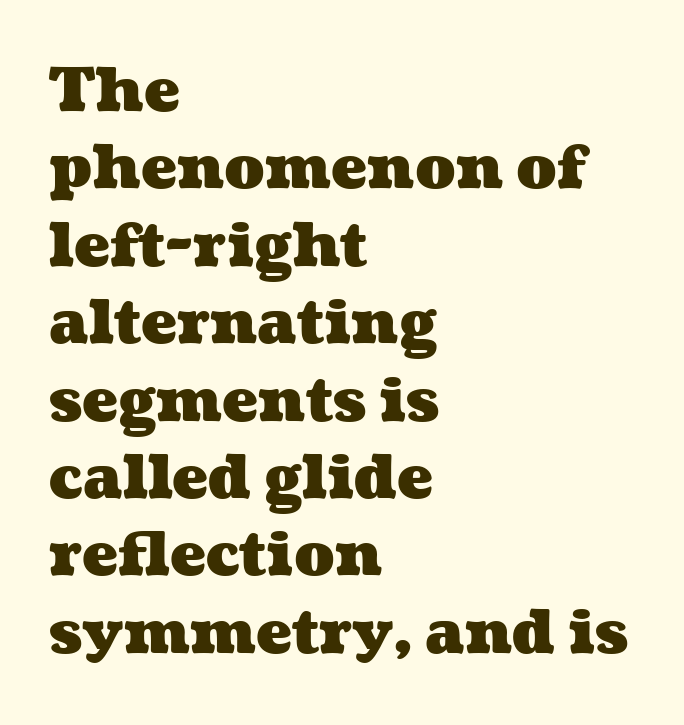
{"bold": "yes", "weight": "heavy", "width": "wide", "stroke_contrast": "medium", "x_height": "medium", "monospaced": "no", "underline": "no", "align": "left", "line_spacing": "normal", "line_spacing_ratio": 1.29, "letter_spacing": "normal", "letter_spacing_em": 0.0, "glyph_px": 60}
